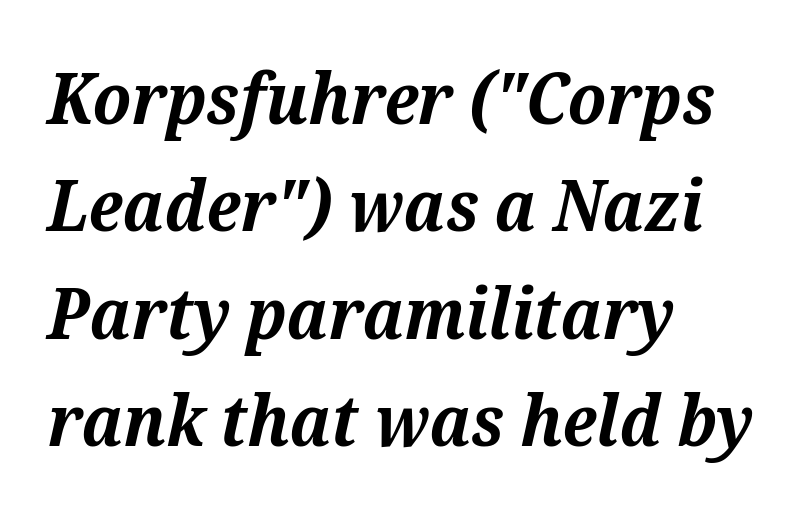
On the weight axis this lands at bold, roughly 700. Tall strokes in this sample are angled rather than plumb. The strip under each line holds only bare page. Leftover space on each line is placed entirely after the last word. The designer left line spacing at the default. A typesetter would call this zero additional tracking.
